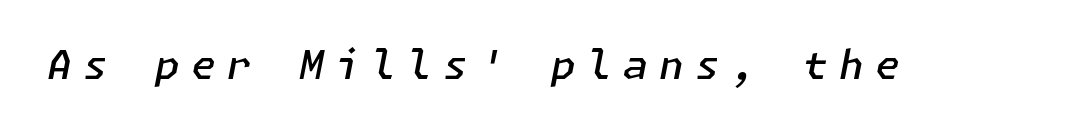
{"italic": "yes", "lean": "right", "slant_degrees": 11, "bold": "semi", "weight": "semibold", "width": "normal", "stroke_contrast": "low", "x_height": "medium", "underline": "no", "letter_spacing": "wide", "letter_spacing_em": 0.28, "glyph_px": 40}
